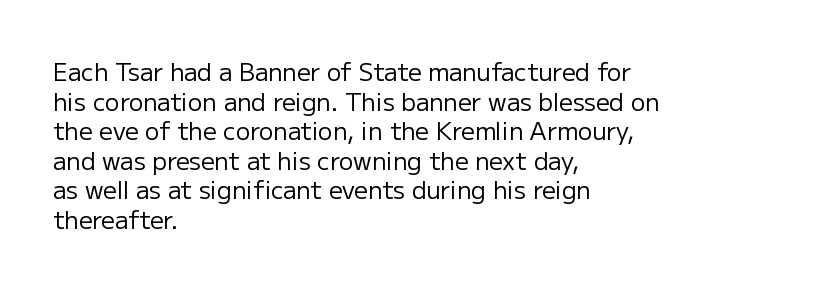
{"italic": "no", "bold": "no", "underline": "no", "align": "left", "line_spacing_ratio": 1.23, "letter_spacing": "normal", "letter_spacing_em": 0.0, "glyph_px": 24}
